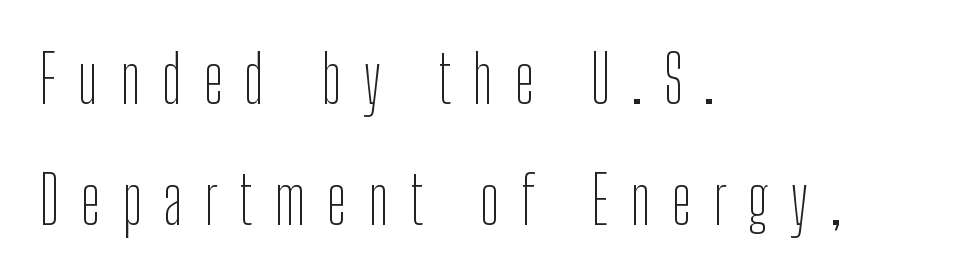
The image shows 66 px thin, condensed sans-serif type, upright; set left-aligned, line spacing 1.83x, unusually wide letter spacing (+0.33 em), not underlined; low stroke contrast and a medium x-height.
